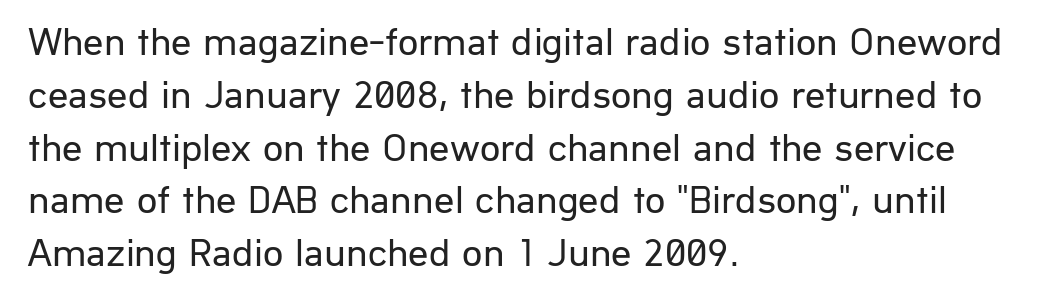
Observe the absence of serifs on each vertical stroke in this sample. The typography opts for an upright posture over an oblique one. Has an underline been added? It has not. No heavy texture on the line: the type isn't bold. The leading is moderate, giving the passage an even texture.
